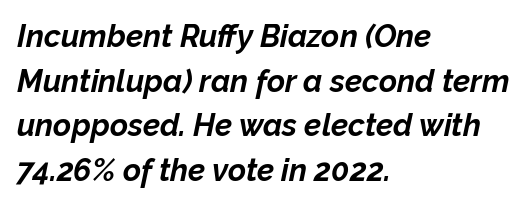
Q: Is the text bold? A: Yes.
Q: Is the text italic (slanted)? A: Yes, it leans right by about 12 degrees.
Q: Is the text underlined? A: No.
Q: How is the paragraph aligned? A: Left-aligned.
Q: Is the spacing between letters normal or unusually wide? A: Normal.
Q: Is the spacing between lines tight, normal or loose? A: Normal.
Q: Width (condensed, normal, or wide)? A: Normal.
Q: Stroke contrast? A: Low.
Q: x-height? A: Medium.
Q: Monospaced? A: No.
